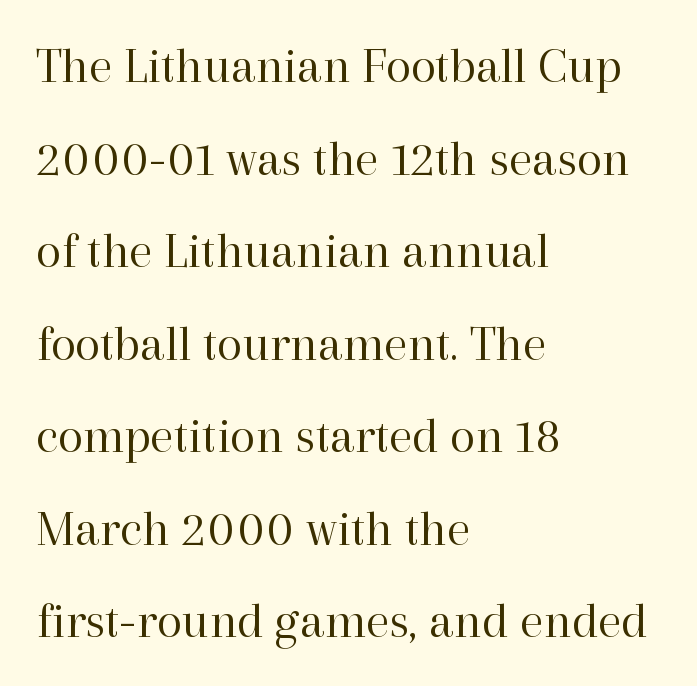
The image shows 52 px regular-weight serif type, upright; set left-aligned, line spacing 1.78x, normal letter spacing, not underlined; high stroke contrast and a medium x-height.
